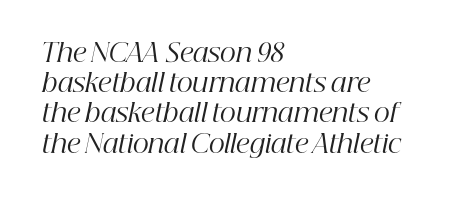
The image shows 25 px text type, italic (leaning right); set left-aligned, line spacing 1.21x, normal letter spacing, not underlined.
